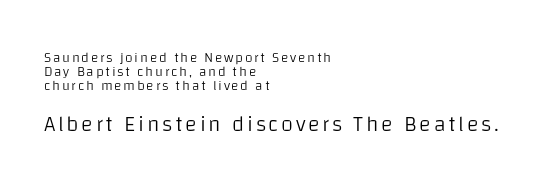
Top chunk: small. Bottom chunk: large. The cut favours lightness, reaching ordinary text weight at its darkest. The strip under each line holds only bare page. Layout note: lines flush left. Summary of vertical rhythm: compact, with narrow interline spacing. Upright lettering throughout.
